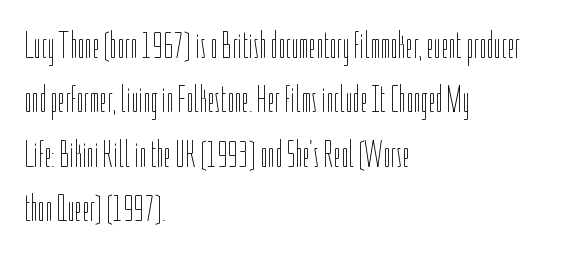
Every character sits straight up, as roman type does. Anything drawn beneath the words? Only blank space. Spacing between characters is what you'd get straight out of the box. A quiet, ordinary-to-light weight characterises the typeface.
